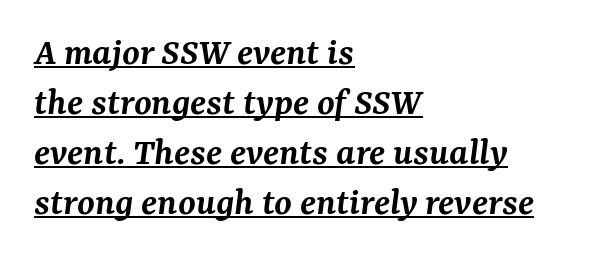
{"serif": "yes", "italic": "yes", "lean": "right", "slant_degrees": 7, "bold": "semi", "weight": "semibold", "width": "normal", "stroke_contrast": "medium", "x_height": "medium", "monospaced": "no", "underline": "yes", "align": "left", "line_spacing": "normal", "line_spacing_ratio": 1.25, "letter_spacing": "normal", "letter_spacing_em": 0.0, "glyph_px": 40}
